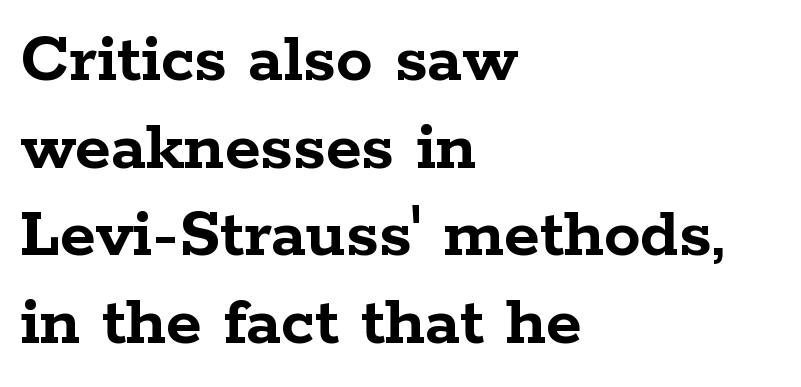
Observe the serifs anchoring each vertical stroke in this sample. Compared with a centered layout, this one pins lines to the left instead. Rule under the text: the space is simply empty. Spacing between characters is what you'd get straight out of the box. Character widths vary here, with narrow letters taking less room than wide ones.
